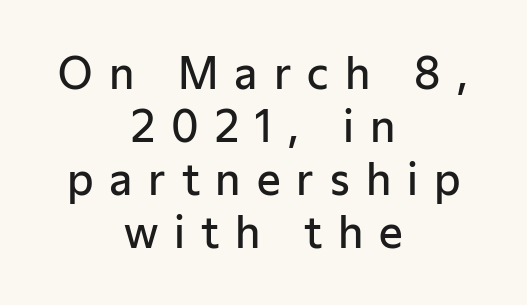
You could not count columns in this text — the font is proportionally spaced. Horizontal bands of white between lines are of average thickness. Underlining? Definitely not there. Compared with typical body copy, the letter spacing here is much looser. Examine the stroke ends and you'll find no serifs.
